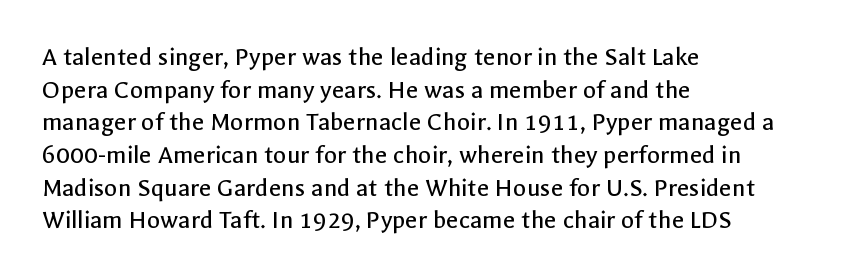
What stands out about the letter spacing? Nothing — it is the standard amount. This is not heavy type; no bold has been used. Just letters on the line, the space beneath them empty. Notice how the stems are strictly vertical — no italics here. This rendering uses left alignment, leaving the right contour irregular.
